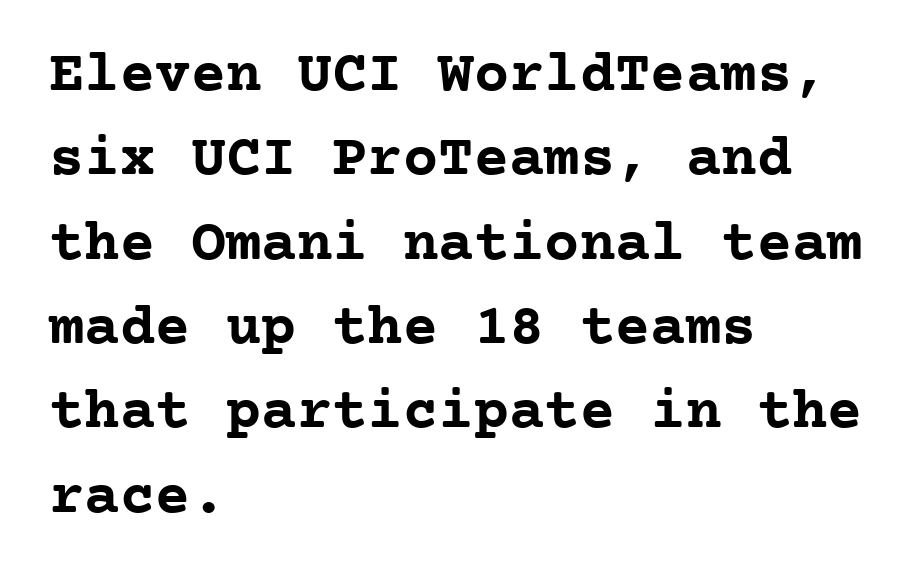
Q: Is the text bold? A: Yes.
Q: Is the text italic (slanted)? A: No, it is upright.
Q: Is the typeface a serif or a sans-serif typeface? A: Serif.
Q: Is the text underlined? A: No.
Q: How is the paragraph aligned? A: Left-aligned.
Q: Is the spacing between letters normal or unusually wide? A: Normal.
Q: Is the spacing between lines tight, normal or loose? A: Normal.
Q: Width (condensed, normal, or wide)? A: Normal.
Q: Stroke contrast? A: Low.
Q: x-height? A: Medium.
Q: Monospaced? A: Yes.
